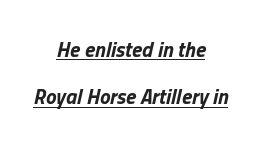
The image shows 21 px bold type, italic (leaning right); set centered, loose line spacing (2.26x), normal letter spacing, underlined.
